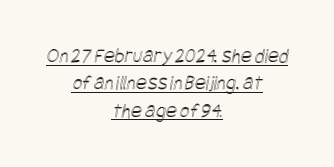
Observe the ordinary spacing: letters are neighbours, not strangers. The designer left line spacing at the default. Short and long lines alike share a common midpoint. Decoration check: the copy is underlined.
